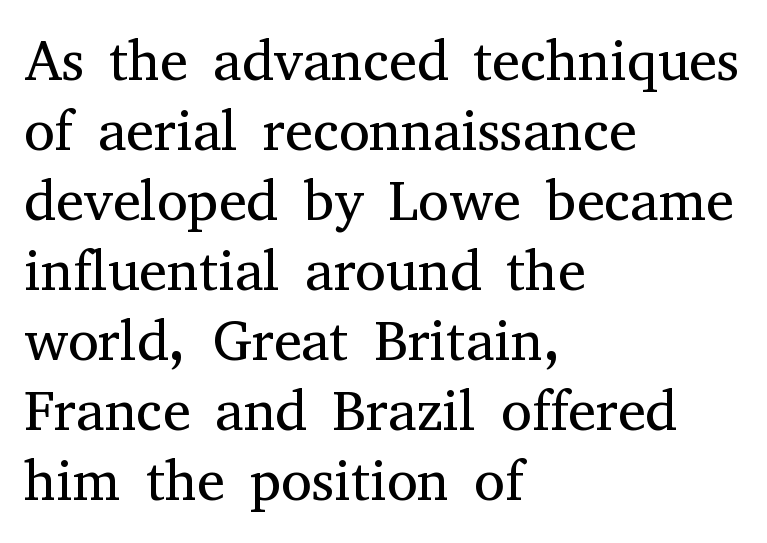
The image shows 56 px regular-weight serif type, upright; set left-aligned, normal line spacing (1.25x), normal letter spacing, not underlined; medium stroke contrast and a medium x-height.
